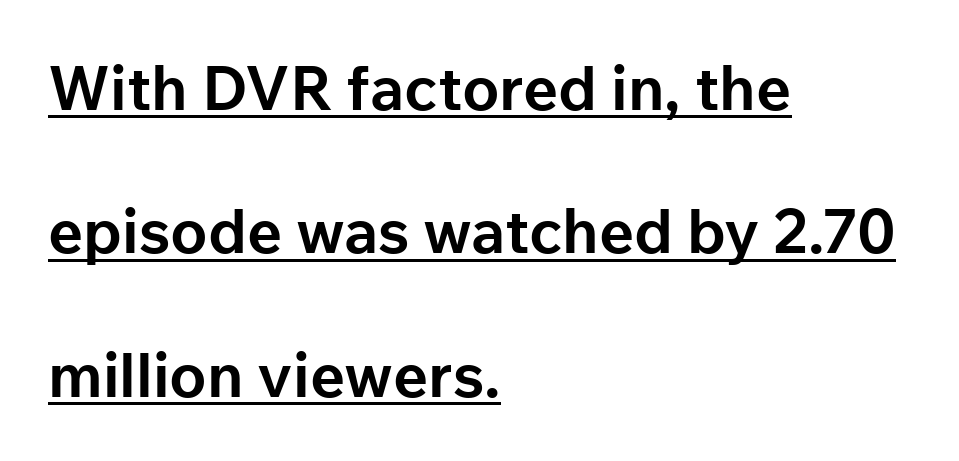
Decoration check: the copy is underlined. Is this a sans? Yes — the strokes have no serifs. Looks like regular typesetting: each glyph gets only the width it needs. Italic: no, the glyphs are upright roman. Does the weight exceed regular? Yes, all the way to bold. Reading down the block, your eye returns to a fixed left position each line.
